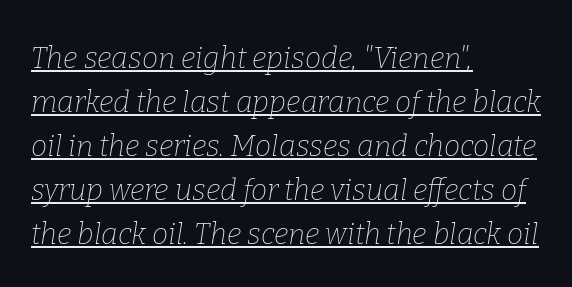
The image shows 29 px thin serif type, italic (leaning right); set left-aligned, normal line spacing (1.52x), normal letter spacing, underlined; low stroke contrast and a medium x-height.
